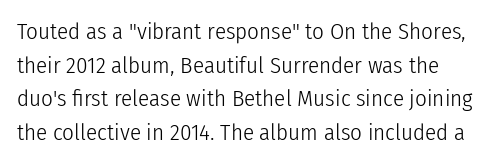
Default kerning and tracking; the words read as compact shapes. Weight: not bold — regular or lighter. Every character sits straight up, as roman type does. The rendering uses a moderate line-height, typical for paragraphs.
